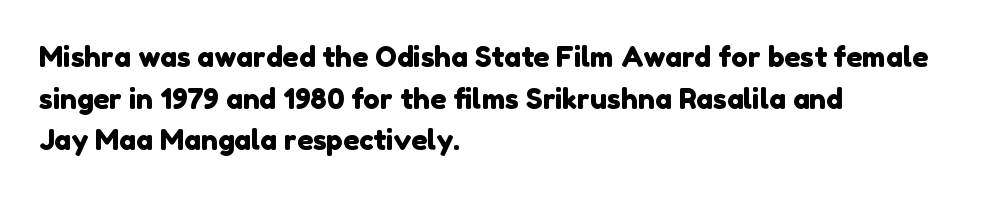
The image shows 28 px sans-serif type; set left-aligned, normal line spacing (1.49x), normal letter spacing, not underlined; low stroke contrast and a medium x-height.
